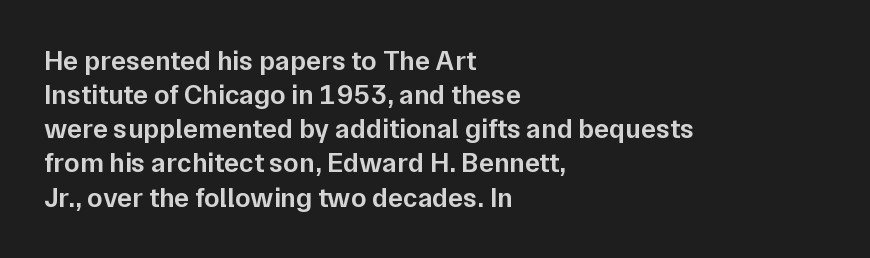
Rendered with straight, roman letterforms. Between one letter and the next there's only the usual sliver of space. I'd describe the lettering as semibold — firm but not a full bold. Descenders hang freely into open space. The rendering anchors every line to the left-hand side. Here the designer chose a conventional face with non-uniform glyph widths.
